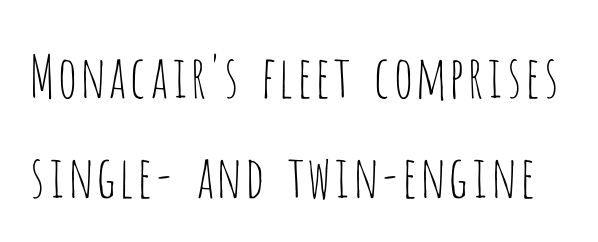
Vertical stems look standard width or narrower in stroke. Nothing sits at the stroke ends, so this counts as sans-serif. Spacing between characters is what you'd get straight out of the box. Glance below the letters and you will spot only blank space. Is this a fixed-width face? No — the glyphs have proportional, varying widths.
